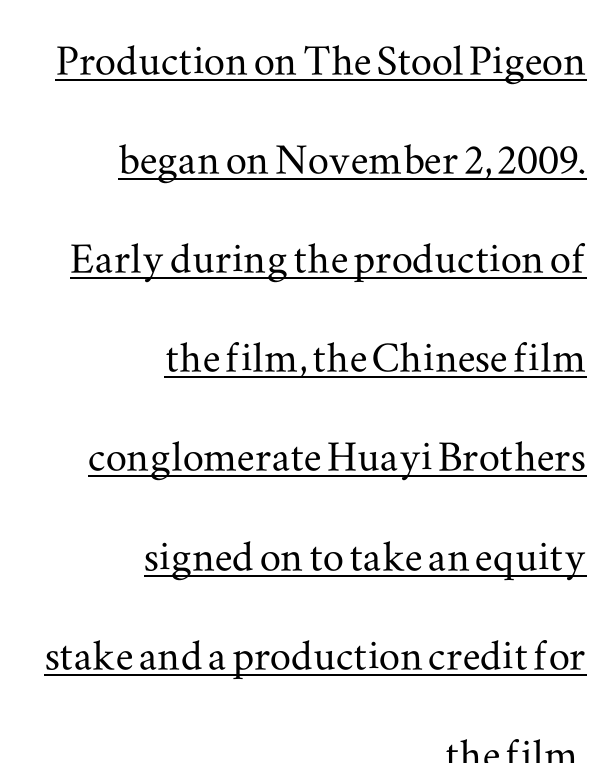
{"serif": "yes", "italic": "no", "width": "wide", "stroke_contrast": "medium", "x_height": "small", "monospaced": "no", "underline": "yes", "align": "right", "line_spacing_ratio": 1.87, "letter_spacing": "normal", "letter_spacing_em": 0.0, "glyph_px": 53}
